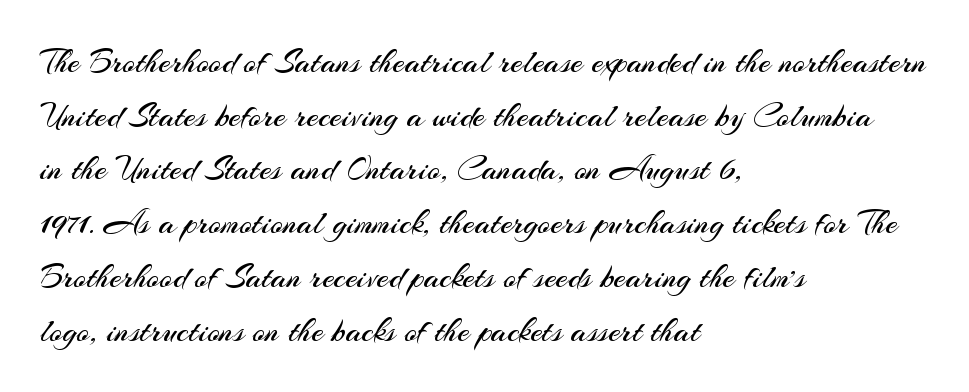
The image shows 34 px regular-weight sans-serif type; set left-aligned, normal line spacing (1.58x), normal letter spacing, not underlined; medium stroke contrast and a small x-height.
